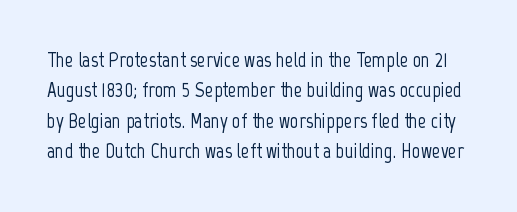
Descenders are the only things crossing below the line. Spacing between characters is what you'd get straight out of the box. Compared with typical paragraphs, the rows here are spaced about the same. Every character sits straight up, as roman type does.
